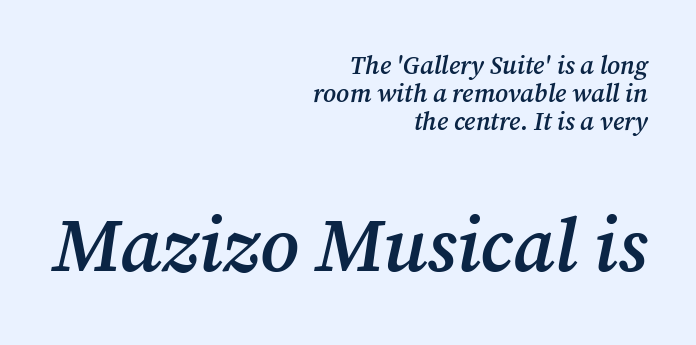
Q: Is the text bold? A: Semi-bold.
Q: Is the text italic (slanted)? A: Yes, it leans right by about 12 degrees.
Q: Is the typeface a serif or a sans-serif typeface? A: Serif.
Q: Is the text underlined? A: No.
Q: How is the paragraph aligned? A: Right-aligned.
Q: Is the spacing between letters normal or unusually wide? A: Normal.
Q: Is the spacing between lines tight, normal or loose? A: Tight.
Q: Which block of text is set in a larger size, the first (top) or the second (bottom)? A: The second (bottom) one.
Q: Width (condensed, normal, or wide)? A: Normal.
Q: Stroke contrast? A: Medium.
Q: x-height? A: Medium.
Q: Monospaced? A: No.
